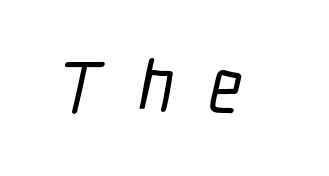
The image shows 73 px condensed sans-serif type; set unusually wide letter spacing (+0.49 em), not underlined; low stroke contrast and a medium x-height.
